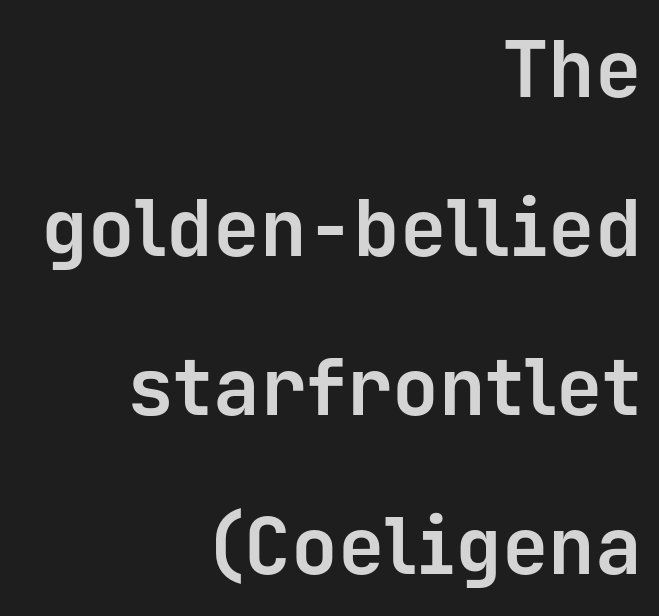
{"serif": "no", "italic": "no", "bold": "yes", "weight": "bold", "width": "normal", "stroke_contrast": "low", "x_height": "medium", "monospaced": "yes", "underline": "no", "align": "right", "line_spacing": "loose", "line_spacing_ratio": 2.04, "letter_spacing": "normal", "letter_spacing_em": 0.0, "glyph_px": 78}
